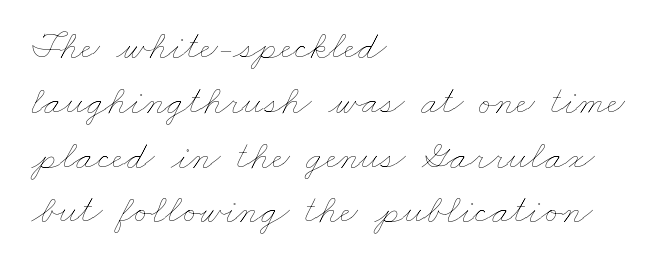
Q: Is the text bold? A: No.
Q: Is the text underlined? A: No.
Q: How is the paragraph aligned? A: Left-aligned.
Q: Is the spacing between letters normal or unusually wide? A: Normal.
Q: Is the spacing between lines tight, normal or loose? A: Normal.
Q: Width (condensed, normal, or wide)? A: Wide.
Q: Stroke contrast? A: Low.
Q: x-height? A: Small.
Q: Monospaced? A: No.
